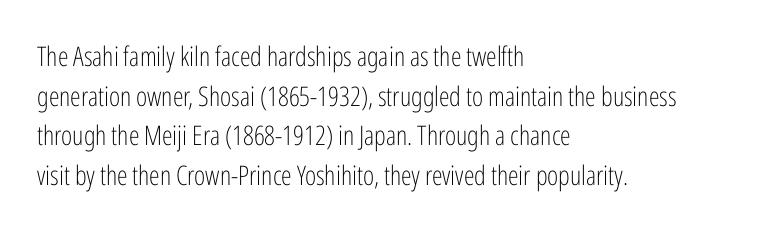
Notice how descenders clear the ascenders below comfortably — that's standard leading. Inter-character spacing is left at the font's built-in metrics. Bare-footed words on every line. The strokes are not fattened; the text isn't bold. A student would call this left alignment; a typographer would say flush left, rag right.
